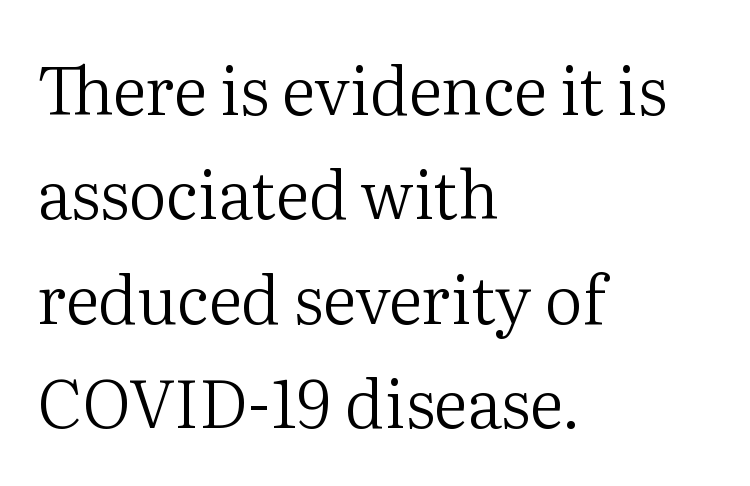
Horizontal bands of white between lines are of average thickness. Standard letterfit; no display-style spreading of the glyphs. One-word summary of the alignment: left. Do the characters align in a grid? No, the font is proportional. Type without underlining.
